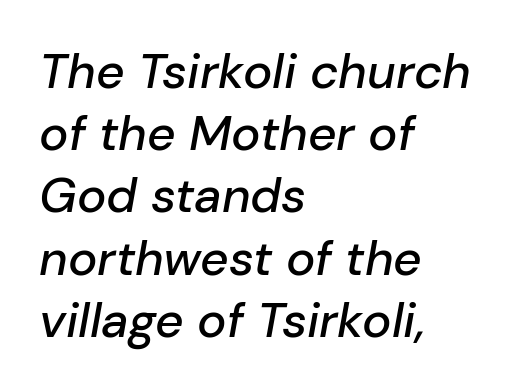
The image shows 49 px text type, italic (leaning right); set left-aligned, normal line spacing (1.27x), normal letter spacing, not underlined; low stroke contrast and a medium x-height.
